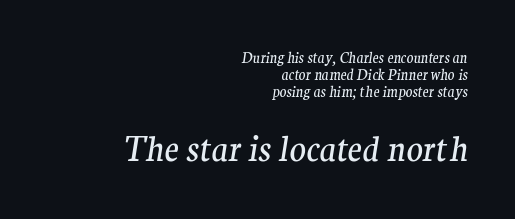
The image shows 34 px regular-weight serif type, italic (leaning right); set right-aligned, line spacing 1.22x, normal letter spacing, not underlined; the second (bottom) block is 2.43x larger; medium stroke contrast and a medium x-height.
